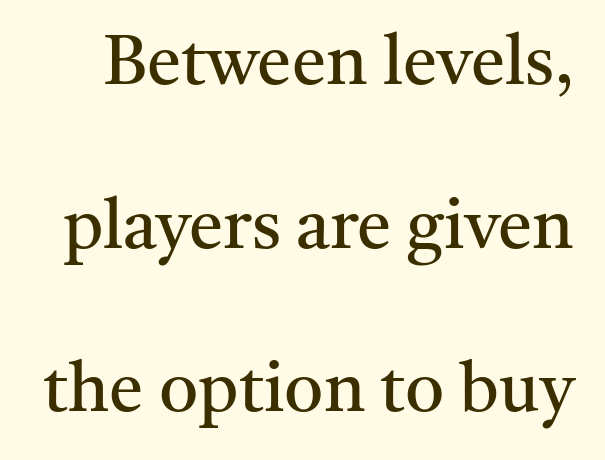
Q: Is the text bold? A: No.
Q: Is the text italic (slanted)? A: No, it is upright.
Q: Is the typeface a serif or a sans-serif typeface? A: Serif.
Q: Is the text underlined? A: No.
Q: Is the spacing between letters normal or unusually wide? A: Normal.
Q: Is the spacing between lines tight, normal or loose? A: Loose.
Q: Width (condensed, normal, or wide)? A: Normal.
Q: Stroke contrast? A: Medium.
Q: x-height? A: Medium.
Q: Monospaced? A: No.
